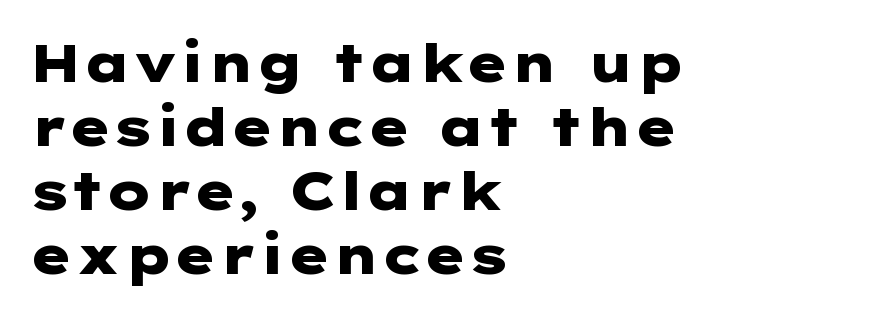
Lines of text with bare space underneath. In terms of posture, this sample is upright. What stands out about the letter spacing? Nothing — it is the standard amount. The characters display no serif detailing; their extremities are plain. Look at the stroke-to-counter ratio: heavy, a bold. One-word summary of the alignment: left.
